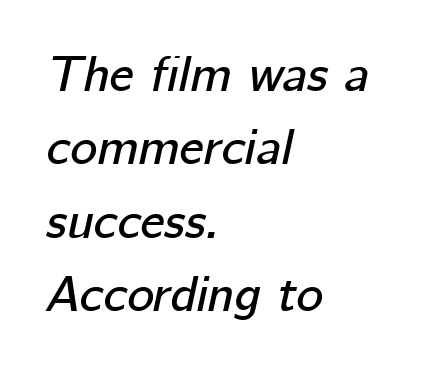
{"italic": "yes", "lean": "right", "slant_degrees": 12, "width": "normal", "stroke_contrast": "low", "x_height": "medium", "monospaced": "no", "underline": "no", "align": "left", "line_spacing": "normal", "line_spacing_ratio": 1.44, "letter_spacing": "normal", "letter_spacing_em": 0.0, "glyph_px": 51}
